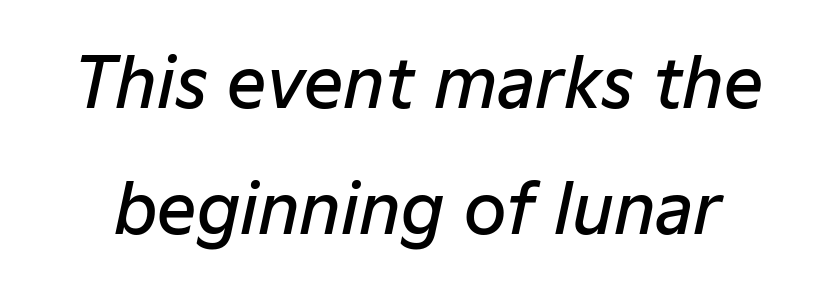
You could not count columns in this text — the font is proportionally spaced. Set as a demibold, roughly 600 on the weight scale. Observe the lean: these are italic letterforms. This sample uses plain, unmodified letter spacing. Has an underline been added? It has not.
